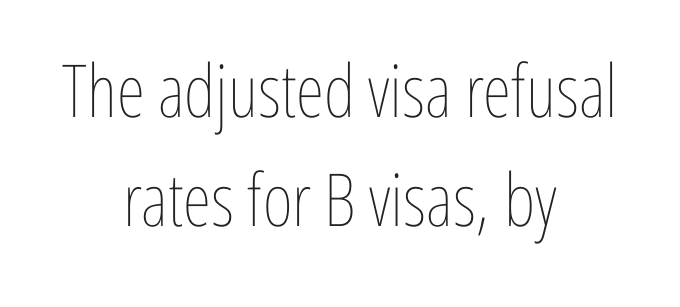
{"italic": "no", "bold": "no", "weight": "thin", "width": "condensed", "stroke_contrast": "low", "x_height": "medium", "monospaced": "no", "underline": "no", "align": "center", "line_spacing": "normal", "line_spacing_ratio": 1.49, "letter_spacing": "normal", "letter_spacing_em": 0.0, "glyph_px": 73}
